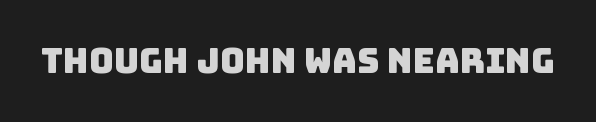
Q: Is the typeface a serif or a sans-serif typeface? A: Sans-serif.
Q: Is the text underlined? A: No.
Q: Is the spacing between letters normal or unusually wide? A: Normal.
Q: Width (condensed, normal, or wide)? A: Normal.
Q: Stroke contrast? A: Low.
Q: x-height? A: Large.
Q: Monospaced? A: No.
